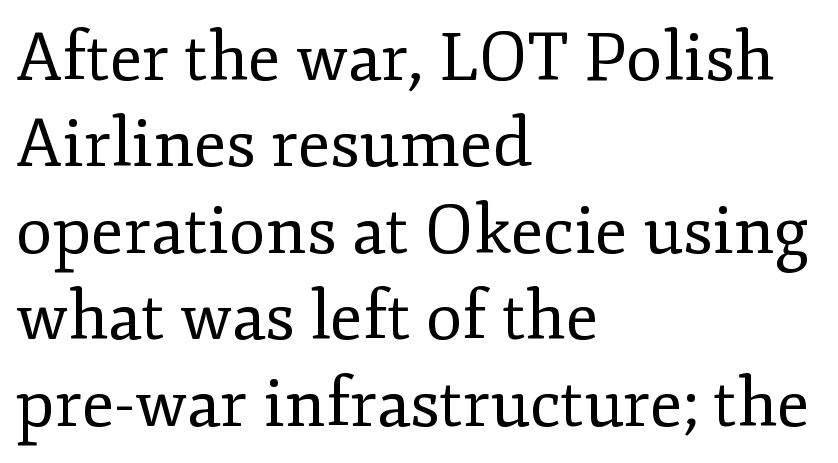
The image shows 67 px regular-weight serif type, upright; set left-aligned, normal line spacing (1.29x), normal letter spacing, not underlined; low stroke contrast and a small x-height.
